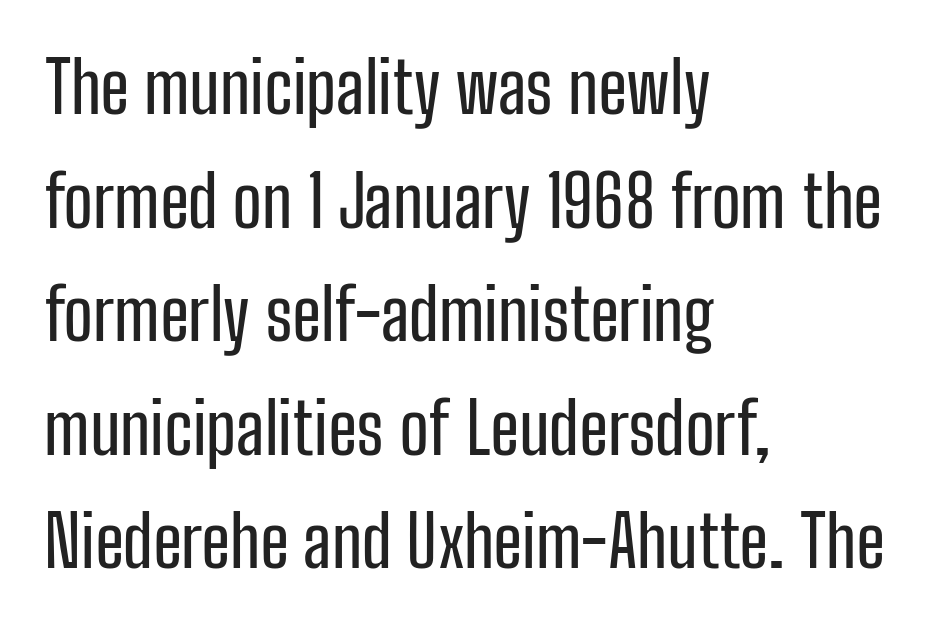
Q: Is the text italic (slanted)? A: No, it is upright.
Q: Is the typeface a serif or a sans-serif typeface? A: Sans-serif.
Q: Is the text underlined? A: No.
Q: How is the paragraph aligned? A: Left-aligned.
Q: Is the spacing between letters normal or unusually wide? A: Normal.
Q: Is the spacing between lines tight, normal or loose? A: Normal.
Q: Width (condensed, normal, or wide)? A: Condensed.
Q: Stroke contrast? A: Low.
Q: x-height? A: Medium.
Q: Monospaced? A: No.
